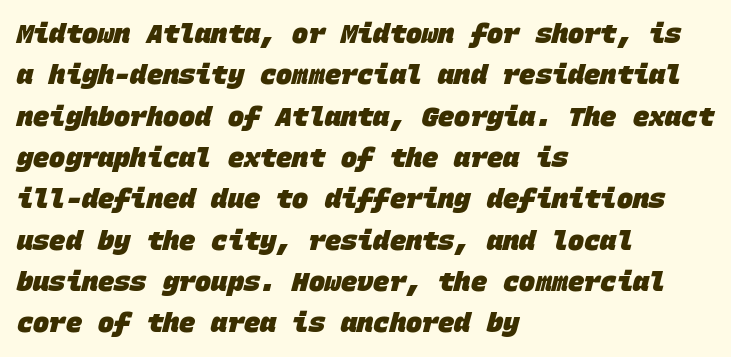
{"bold": "yes", "underline": "no", "align": "left", "line_spacing": "normal", "line_spacing_ratio": 1.53, "letter_spacing": "normal", "letter_spacing_em": 0.0, "glyph_px": 27}
